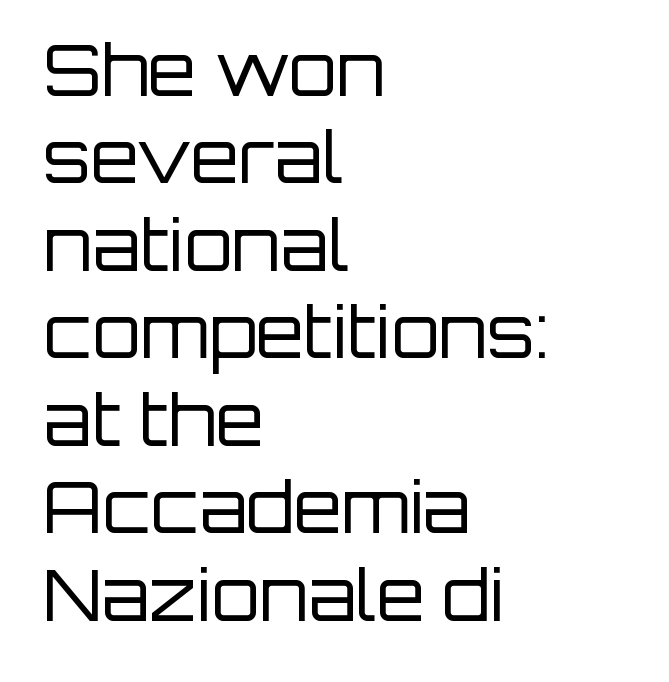
{"serif": "no", "italic": "no", "bold": "no", "weight": "regular", "width": "normal", "stroke_contrast": "low", "x_height": "large", "monospaced": "no", "underline": "no", "align": "left", "line_spacing": "normal", "line_spacing_ratio": 1.25, "letter_spacing": "normal", "letter_spacing_em": 0.0, "glyph_px": 70}
